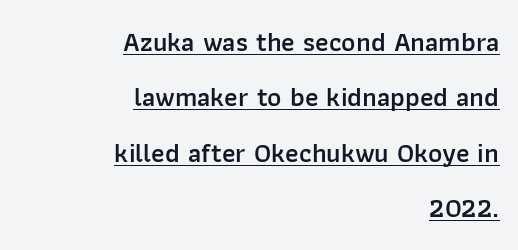
The image shows 27 px text type, upright; set right-aligned, loose line spacing (2.05x), normal letter spacing, underlined.
